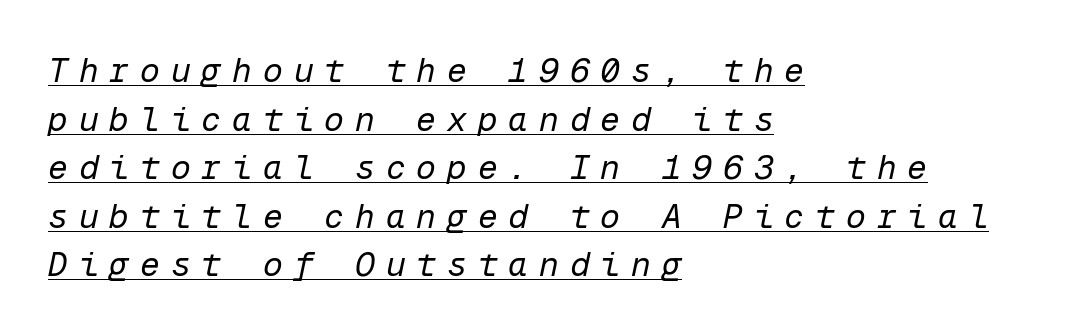
Tracking value appears strongly positive — letters spread wide. Would a proofreader flag this as italicized? Yes. Caption: multi-line text, flush left, ragged right. Vertically, the passage feels balanced, rows spaced as you'd expect.
